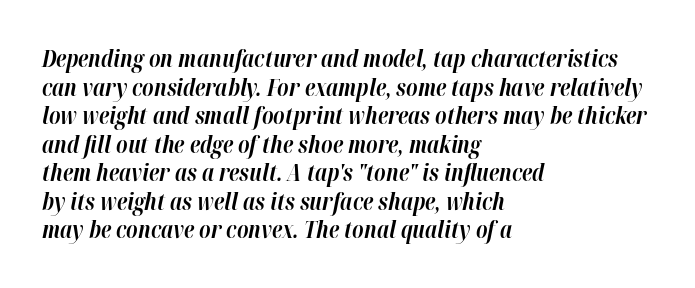
Is the block centered? No — it sits flush against the left margin. The area under the type is left untouched. Emphasis by weight is at full strength: bold. Would a proofreader flag this as italicized? Yes. The letters sit at their default tracking, neither squeezed nor spread.
